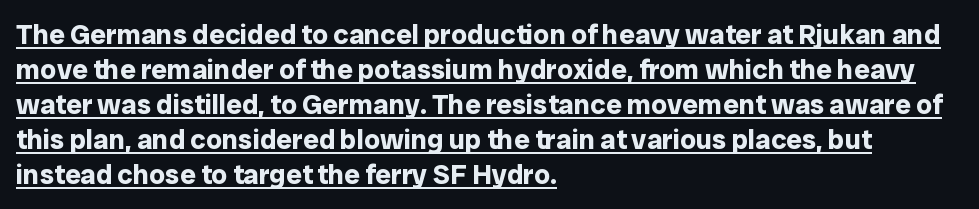
Q: Is the text bold? A: Yes.
Q: Is the text italic (slanted)? A: No, it is upright.
Q: Is the typeface a serif or a sans-serif typeface? A: Sans-serif.
Q: Is the text underlined? A: Yes.
Q: How is the paragraph aligned? A: Left-aligned.
Q: Is the spacing between letters normal or unusually wide? A: Normal.
Q: Is the spacing between lines tight, normal or loose? A: Normal.
Q: Width (condensed, normal, or wide)? A: Normal.
Q: Stroke contrast? A: Low.
Q: x-height? A: Medium.
Q: Monospaced? A: No.
